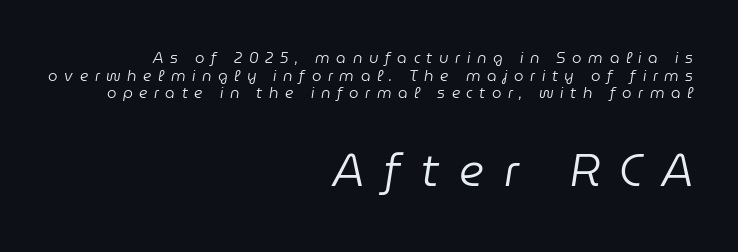
Q: Is the text bold? A: No.
Q: Is the text italic (slanted)? A: Yes, it leans right by about 9 degrees.
Q: Is the text underlined? A: No.
Q: How is the paragraph aligned? A: Right-aligned.
Q: Is the spacing between letters normal or unusually wide? A: Unusually wide.
Q: Which block of text is set in a larger size, the first (top) or the second (bottom)? A: The second (bottom) one.
Q: Width (condensed, normal, or wide)? A: Normal.
Q: Stroke contrast? A: Low.
Q: x-height? A: Medium.
Q: Monospaced? A: No.
